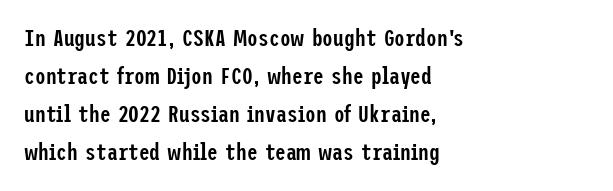
The image shows 24 px text type, upright; set left-aligned, normal line spacing (1.59x), normal letter spacing, not underlined.
